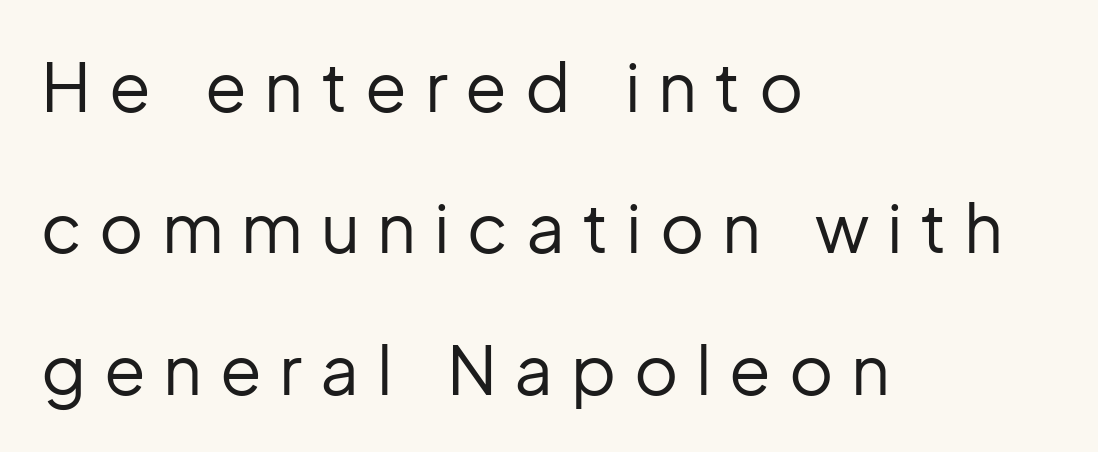
Q: Is the text bold? A: No.
Q: Is the text italic (slanted)? A: No, it is upright.
Q: Is the typeface a serif or a sans-serif typeface? A: Sans-serif.
Q: Is the text underlined? A: No.
Q: How is the paragraph aligned? A: Left-aligned.
Q: Is the spacing between letters normal or unusually wide? A: Unusually wide.
Q: Is the spacing between lines tight, normal or loose? A: Loose.
Q: Width (condensed, normal, or wide)? A: Normal.
Q: Stroke contrast? A: Low.
Q: x-height? A: Medium.
Q: Monospaced? A: No.
